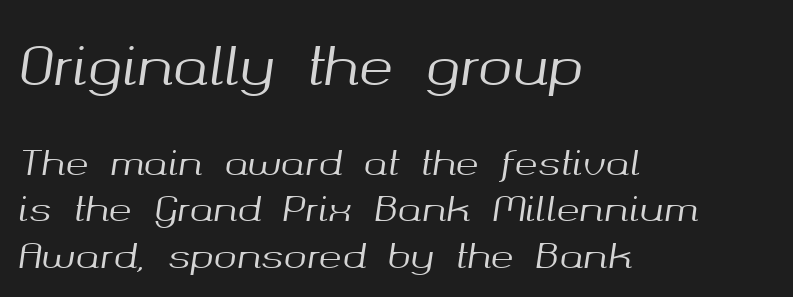
The ragged edge is on the right, which tells us the setting is flush left. The emphasis by scale lands on block number one, above. Honestly, the row spacing looks completely unremarkable. Look at the tracking — it's just the regular setting, nothing added.
